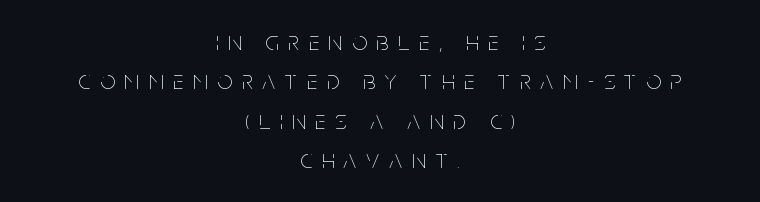
Q: Is the text bold? A: No.
Q: Is the text italic (slanted)? A: No, it is upright.
Q: Is the text underlined? A: No.
Q: How is the paragraph aligned? A: Centered.
Q: Is the spacing between letters normal or unusually wide? A: Unusually wide.
Q: Is the spacing between lines tight, normal or loose? A: Normal.
